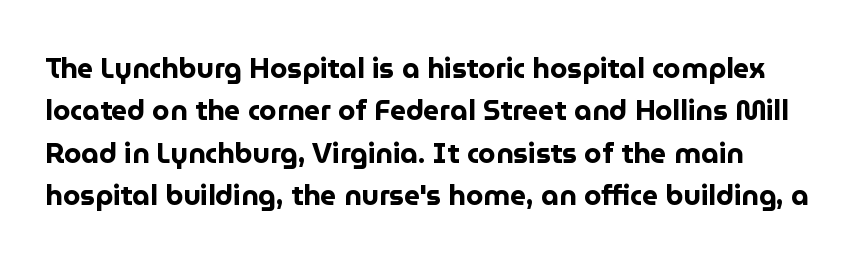
The rendering keeps characters at their native spacing. Each letter's strokes conclude bluntly, with no projecting serifs. The block of text has a typical density, with ordinary space between rows. Clear beneath every line of the passage. The font's upright variant was chosen for this text. The rendering uses natural spacing where letterforms have individual widths.
